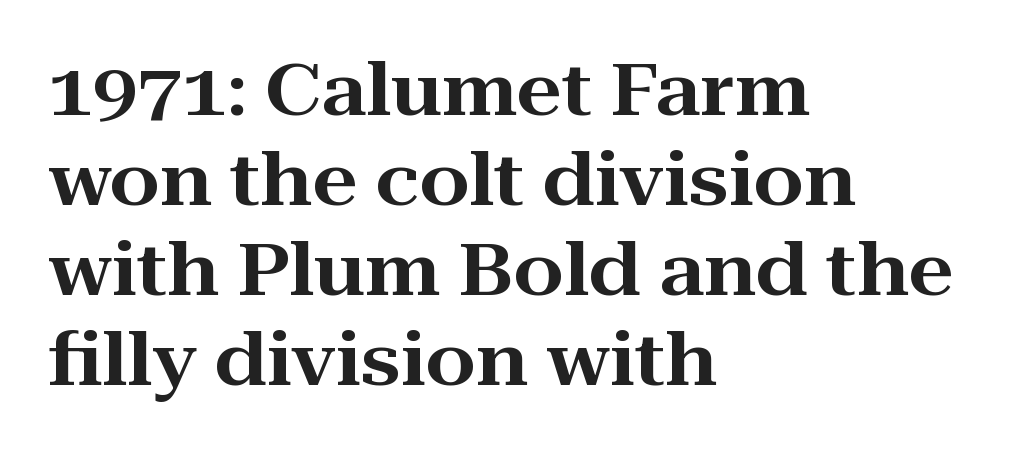
{"serif": "yes", "italic": "no", "width": "wide", "stroke_contrast": "high", "x_height": "medium", "monospaced": "no", "underline": "no", "align": "left", "line_spacing": "normal", "line_spacing_ratio": 1.25, "letter_spacing": "normal", "letter_spacing_em": 0.0, "glyph_px": 72}
